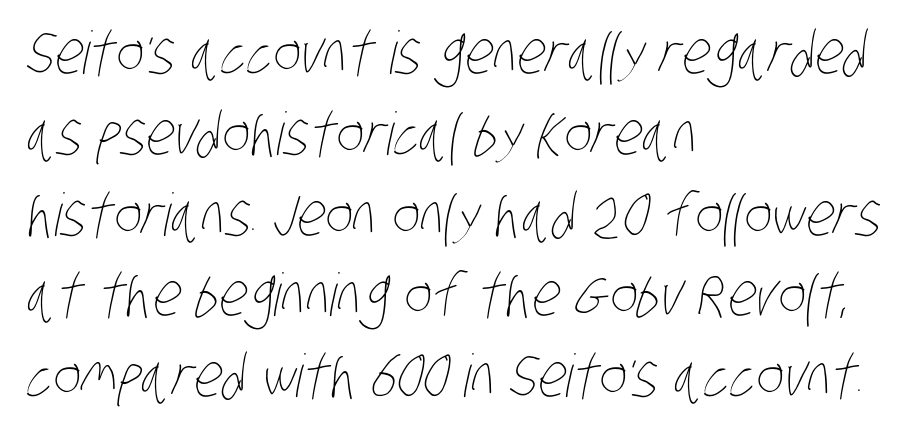
The paragraph has a hard left edge and a soft right edge. A light-to-regular cut is what we see here. Characters follow at the spacing the type designer built in. The designer left line spacing at the default.
